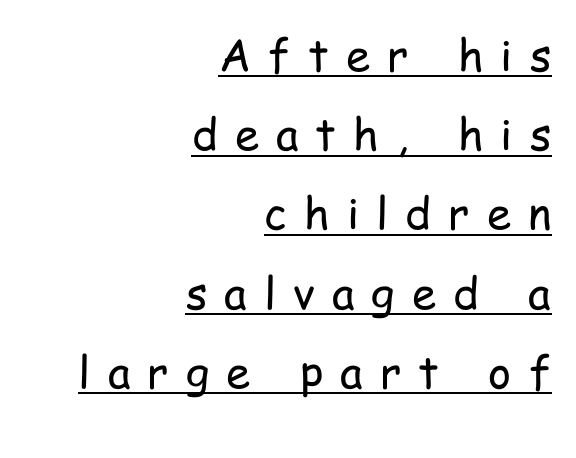
Posture: upright roman. Descenders here cross a horizontal rule under the line. The text block is weighted toward the right margin, trailing off unevenly leftward. Stroke mass is kept to a normal reading level or below. Spacing verdict: proportional, widths tailored to each character. Letterform terminals end flat and unadorned throughout the passage.
